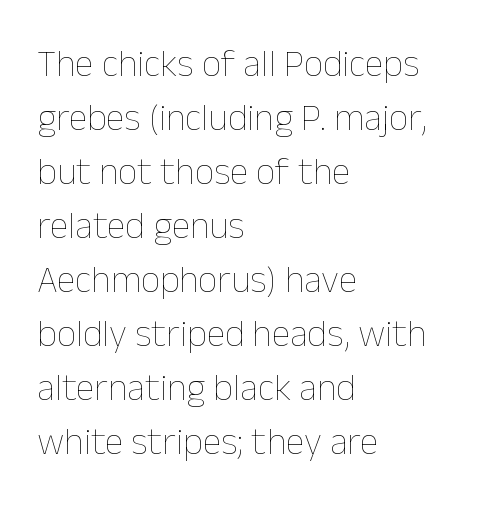
The image shows 38 px thin type, upright; set left-aligned, normal line spacing (1.42x), normal letter spacing, not underlined; low stroke contrast and a medium x-height.
